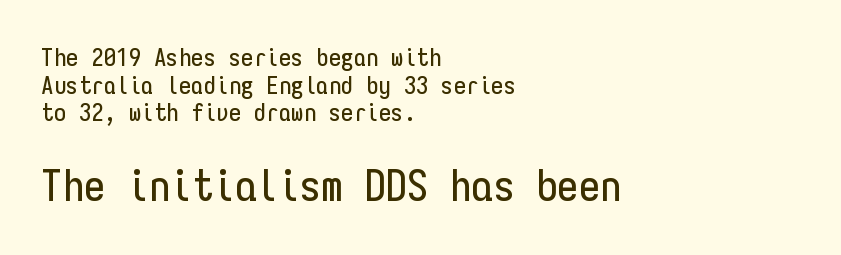
Q: Is the text italic (slanted)? A: No, it is upright.
Q: Is the typeface a serif or a sans-serif typeface? A: Sans-serif.
Q: Is the text underlined? A: No.
Q: How is the paragraph aligned? A: Left-aligned.
Q: Is the spacing between letters normal or unusually wide? A: Normal.
Q: Is the spacing between lines tight, normal or loose? A: Tight.
Q: Which block of text is set in a larger size, the first (top) or the second (bottom)? A: The second (bottom) one.
Q: Width (condensed, normal, or wide)? A: Condensed.
Q: Stroke contrast? A: Low.
Q: x-height? A: Medium.
Q: Monospaced? A: Yes.
